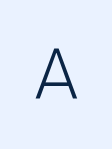
{"serif": "no", "italic": "no", "bold": "no", "weight": "light", "width": "normal", "stroke_contrast": "low", "x_height": "medium", "monospaced": "yes", "underline": "no", "letter_spacing": "wide", "letter_spacing_em": 0.3, "glyph_px": 74}
